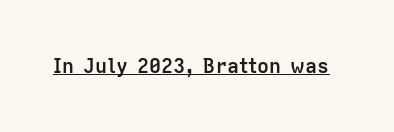
{"italic": "no", "bold": "yes", "underline": "yes", "letter_spacing": "normal", "letter_spacing_em": 0.0, "glyph_px": 20}
